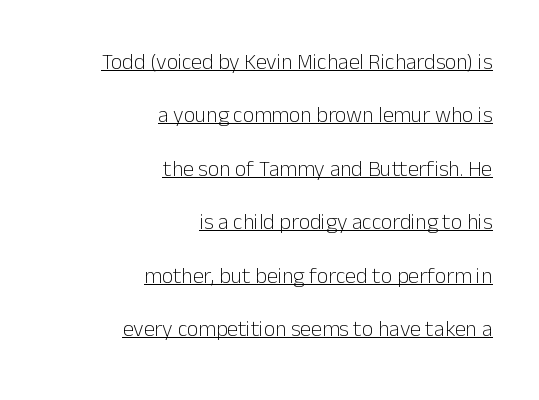
The image shows 22 px text type, upright; set right-aligned, loose line spacing (2.43x), normal letter spacing, underlined.
